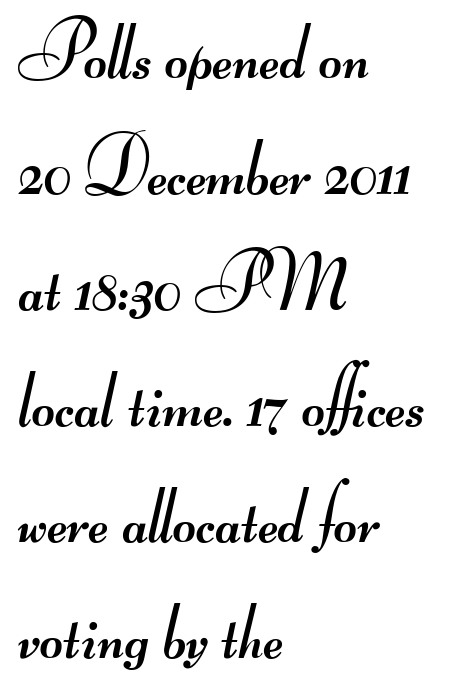
Q: Is the text bold? A: No.
Q: Is the typeface a serif or a sans-serif typeface? A: Sans-serif.
Q: Is the text underlined? A: No.
Q: How is the paragraph aligned? A: Left-aligned.
Q: Is the spacing between letters normal or unusually wide? A: Normal.
Q: Is the spacing between lines tight, normal or loose? A: Normal.
Q: Width (condensed, normal, or wide)? A: Wide.
Q: Stroke contrast? A: Medium.
Q: Monospaced? A: No.
